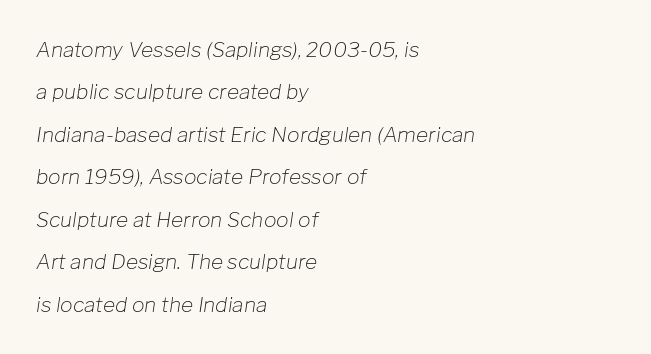
The rendering anchors every line to the left-hand side. The letterforms sit shoulder to shoulder at normal distance. You can tell it's italic because the verticals aren't actually vertical. Airy leading. The weight tops out at a normal text grade. The area under the type is left untouched.
